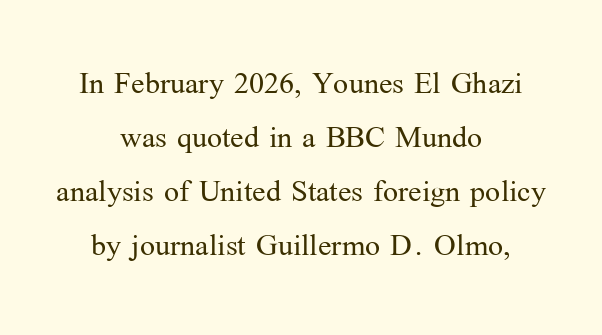
{"serif": "yes", "italic": "no", "bold": "no", "weight": "light", "width": "normal", "stroke_contrast": "medium", "x_height": "medium", "monospaced": "no", "underline": "no", "align": "center", "line_spacing": "normal", "line_spacing_ratio": 1.35, "letter_spacing": "normal", "letter_spacing_em": 0.0, "glyph_px": 40}
